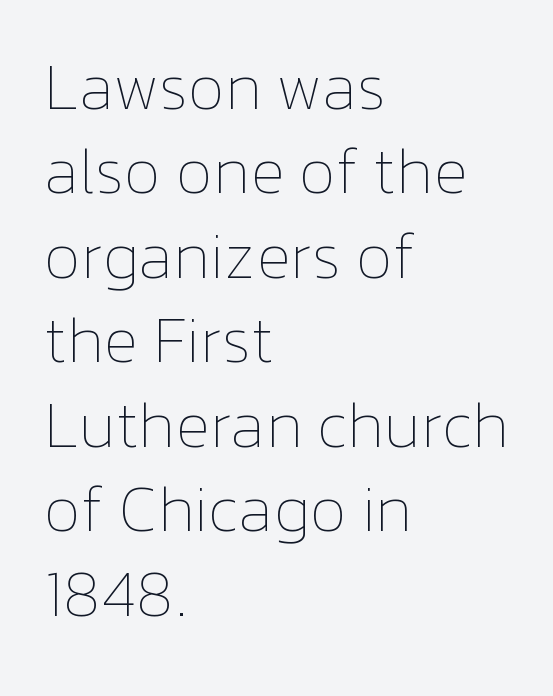
{"italic": "no", "bold": "no", "weight": "thin", "width": "normal", "stroke_contrast": "low", "x_height": "medium", "monospaced": "no", "underline": "no", "align": "left", "line_spacing": "normal", "line_spacing_ratio": 1.3, "letter_spacing": "normal", "letter_spacing_em": 0.0, "glyph_px": 65}
